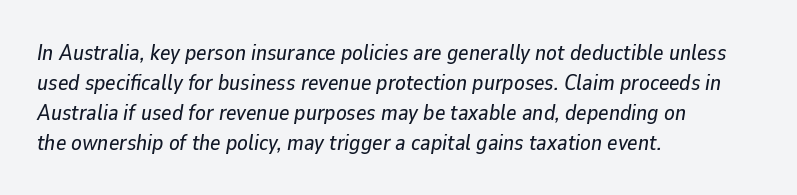
{"italic": "yes", "lean": "right", "slant_degrees": 9, "underline": "no", "align": "left", "line_spacing": "normal", "line_spacing_ratio": 1.36, "letter_spacing": "normal", "letter_spacing_em": 0.0, "glyph_px": 22}
